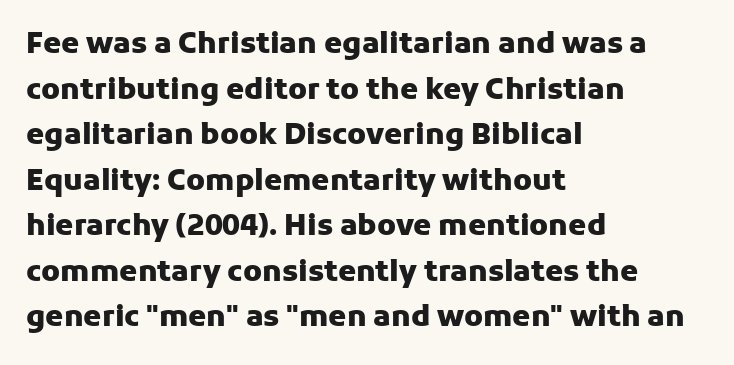
The rows are spaced the way most documents space them. The paragraph shown leans on its left margin. The line texture is even and compact thanks to regular tracking. In terms of weight, the rendering is a true, heavy bold. The space directly below the letters is spotless.
